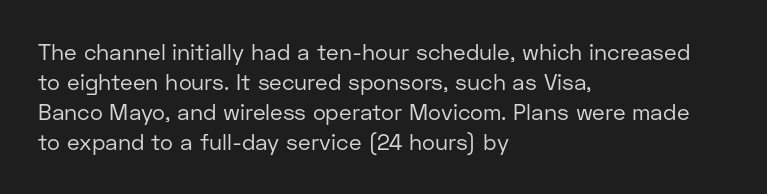
The image shows 22 px text type, upright; set left-aligned, normal line spacing (1.37x), normal letter spacing, not underlined.
